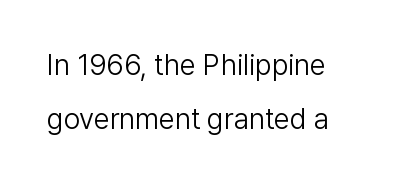
Q: Is the text bold? A: No.
Q: Is the text italic (slanted)? A: No, it is upright.
Q: Is the typeface a serif or a sans-serif typeface? A: Sans-serif.
Q: Is the text underlined? A: No.
Q: Is the spacing between letters normal or unusually wide? A: Normal.
Q: Width (condensed, normal, or wide)? A: Normal.
Q: Stroke contrast? A: Low.
Q: x-height? A: Medium.
Q: Monospaced? A: No.
